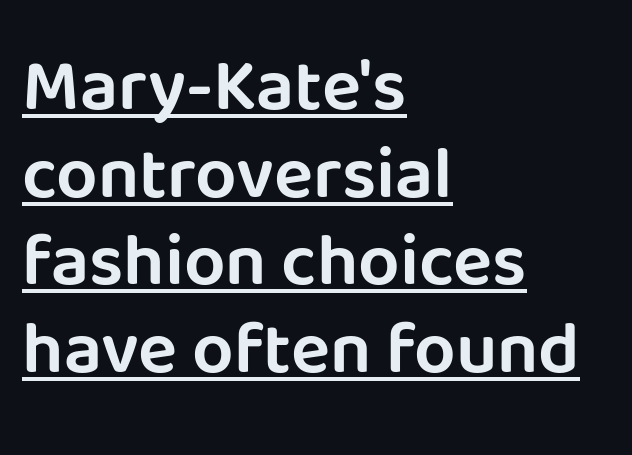
Q: Is the text italic (slanted)? A: No, it is upright.
Q: Is the typeface a serif or a sans-serif typeface? A: Sans-serif.
Q: Is the text underlined? A: Yes.
Q: How is the paragraph aligned? A: Left-aligned.
Q: Is the spacing between letters normal or unusually wide? A: Normal.
Q: Width (condensed, normal, or wide)? A: Normal.
Q: Stroke contrast? A: Low.
Q: x-height? A: Large.
Q: Monospaced? A: No.
